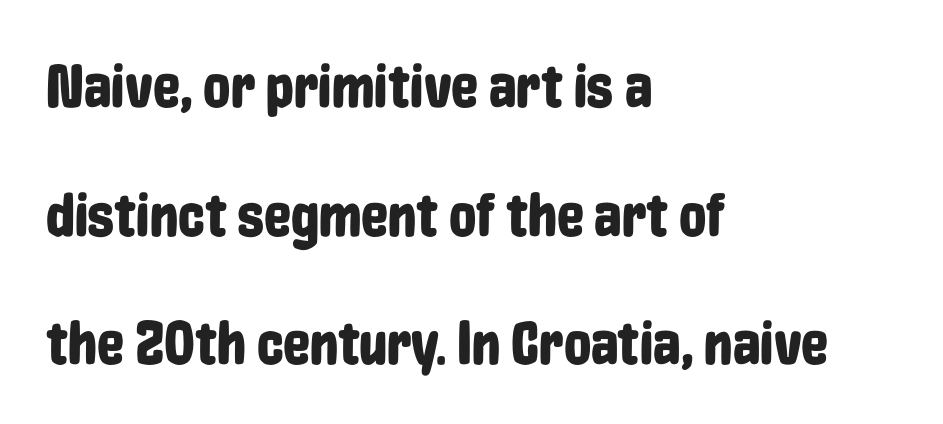
{"serif": "no", "italic": "no", "width": "condensed", "stroke_contrast": "low", "x_height": "medium", "monospaced": "no", "underline": "no", "align": "left", "line_spacing": "loose", "line_spacing_ratio": 2.11, "letter_spacing": "normal", "letter_spacing_em": 0.0, "glyph_px": 61}
